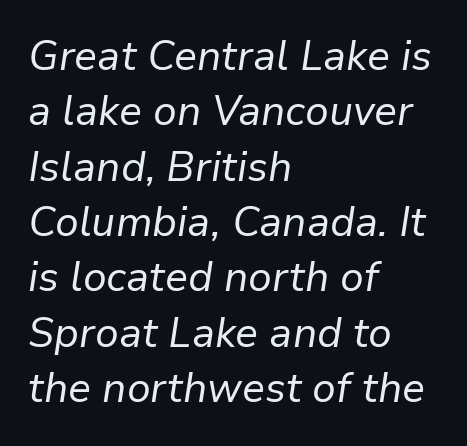
{"italic": "yes", "lean": "right", "slant_degrees": 9, "bold": "no", "weight": "regular", "width": "normal", "stroke_contrast": "low", "x_height": "medium", "monospaced": "no", "underline": "no", "align": "left", "line_spacing": "normal", "line_spacing_ratio": 1.35, "letter_spacing": "normal", "letter_spacing_em": 0.0, "glyph_px": 41}
